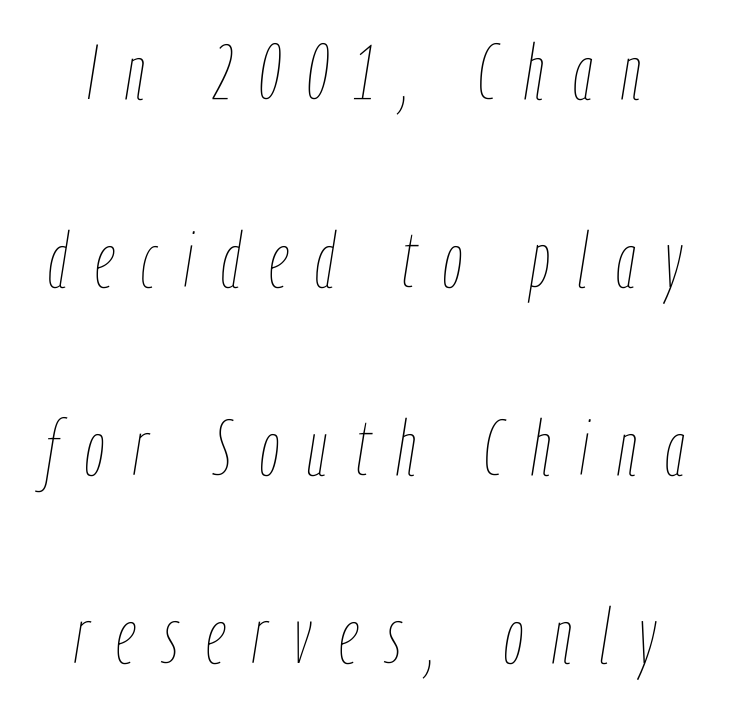
Q: Is the text bold? A: No.
Q: Is the text italic (slanted)? A: Yes, it leans right by about 9 degrees.
Q: Is the text underlined? A: No.
Q: Is the spacing between letters normal or unusually wide? A: Unusually wide.
Q: Is the spacing between lines tight, normal or loose? A: Loose.
Q: Width (condensed, normal, or wide)? A: Condensed.
Q: Stroke contrast? A: Low.
Q: x-height? A: Medium.
Q: Monospaced? A: No.
